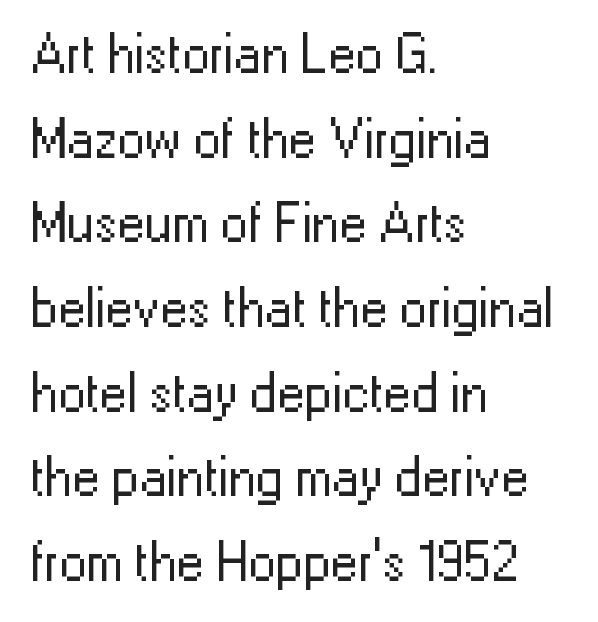
{"serif": "no", "italic": "no", "bold": "no", "weight": "regular", "width": "normal", "stroke_contrast": "low", "x_height": "medium", "monospaced": "no", "underline": "no", "align": "left", "line_spacing": "normal", "line_spacing_ratio": 1.54, "letter_spacing": "normal", "letter_spacing_em": 0.0, "glyph_px": 55}
